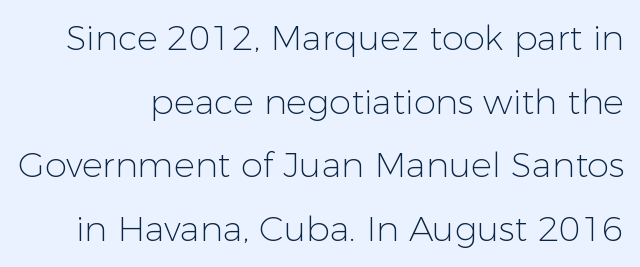
Caption: face not bold, strokes unweighted. Letter spacing: default. The typeface chosen for these lines omits serifs. In terms of posture, this sample is upright. This sample has the flowing, uneven cadence of proportional lettering. Any mark beneath the type? The region is blank.
